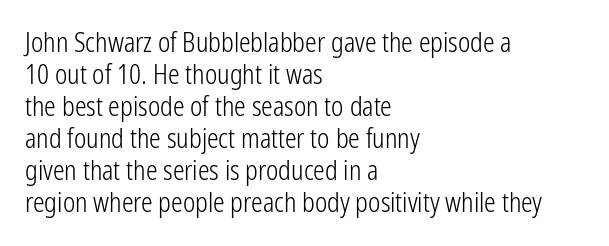
The passage shown is not underscored anywhere. Words appear dense and cohesive because spacing is normal. Alignment: flush left. Unlike italic type, these characters show no tilt at all.
